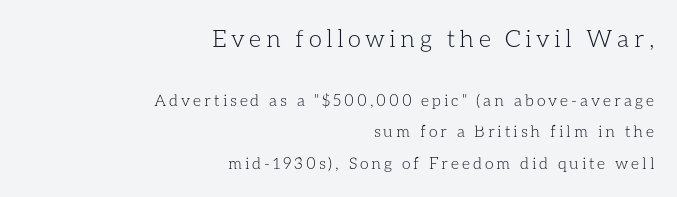
Q: Is the text bold? A: No.
Q: Is the text italic (slanted)? A: No, it is upright.
Q: Is the text underlined? A: No.
Q: How is the paragraph aligned? A: Right-aligned.
Q: Is the spacing between lines tight, normal or loose? A: Loose.
Q: Which block of text is set in a larger size, the first (top) or the second (bottom)? A: The first (top) one.
